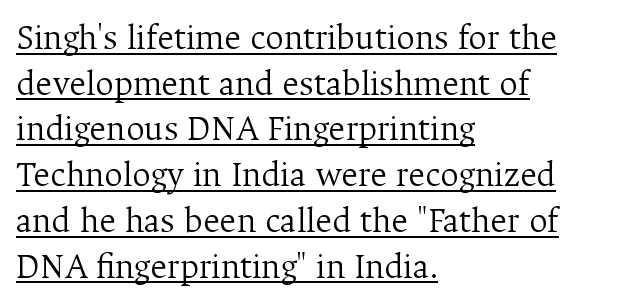
{"serif": "yes", "italic": "no", "bold": "no", "weight": "light", "width": "normal", "stroke_contrast": "medium", "x_height": "medium", "monospaced": "no", "underline": "yes", "align": "left", "line_spacing": "normal", "line_spacing_ratio": 1.27, "letter_spacing": "normal", "letter_spacing_em": 0.0, "glyph_px": 36}
